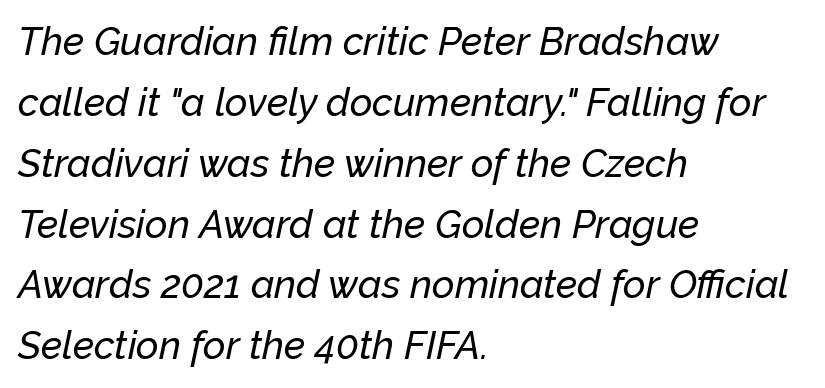
Q: Is the text italic (slanted)? A: Yes, it leans right by about 12 degrees.
Q: Is the text underlined? A: No.
Q: How is the paragraph aligned? A: Left-aligned.
Q: Is the spacing between letters normal or unusually wide? A: Normal.
Q: Is the spacing between lines tight, normal or loose? A: Normal.
Q: Width (condensed, normal, or wide)? A: Normal.
Q: Stroke contrast? A: Low.
Q: x-height? A: Medium.
Q: Monospaced? A: No.
